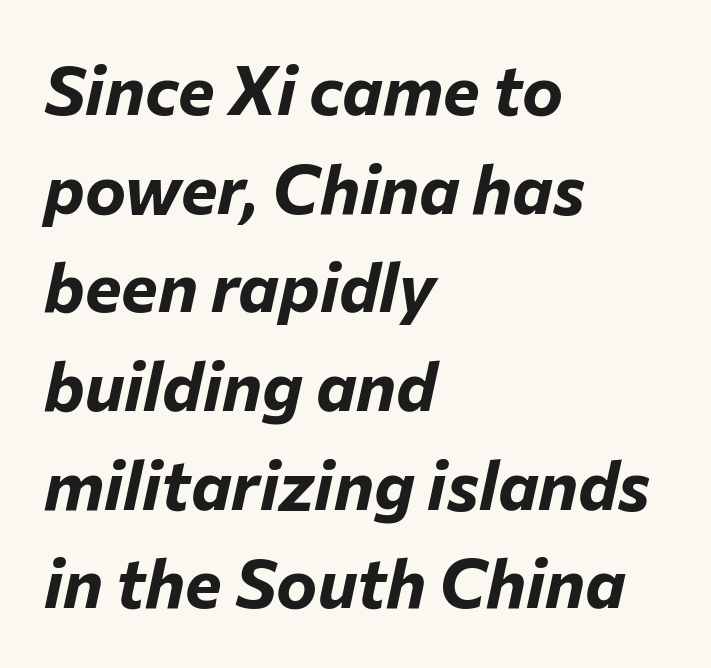
{"italic": "yes", "lean": "right", "slant_degrees": 12, "bold": "yes", "weight": "bold", "width": "normal", "stroke_contrast": "low", "x_height": "medium", "monospaced": "no", "underline": "no", "align": "left", "line_spacing": "normal", "line_spacing_ratio": 1.43, "letter_spacing": "normal", "letter_spacing_em": 0.0, "glyph_px": 69}
